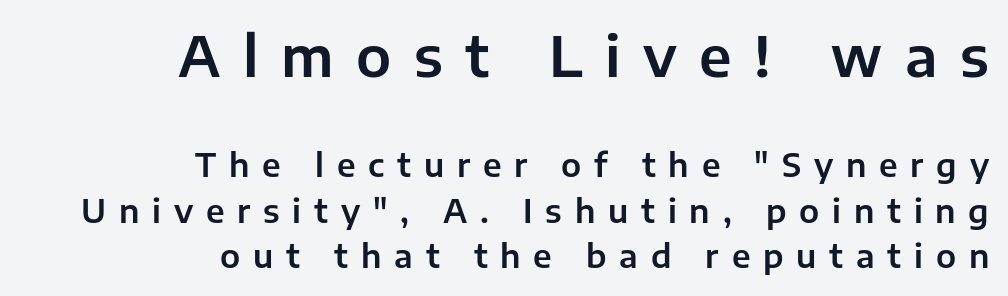
The image shows 56 px sans-serif type, upright; set right-aligned, normal line spacing (1.43x), unusually wide letter spacing (+0.4 em), not underlined; the first (top) block is 1.75x larger; low stroke contrast and a medium x-height.
